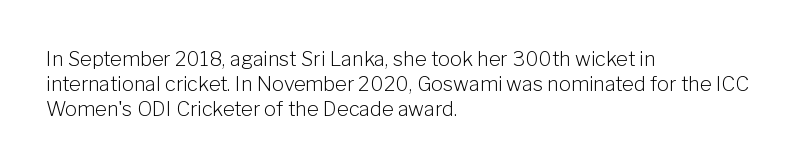
Underline: absent. These glyphs show unthickened strokes, regular width or finer. The leading is moderate, giving the passage an even texture. Upright lettering throughout.
